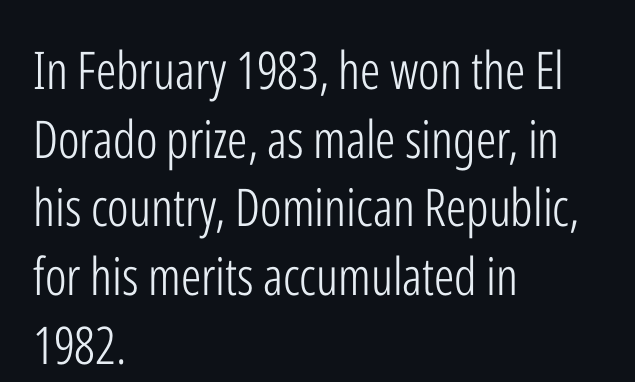
The image shows 52 px light, condensed sans-serif type, upright; set left-aligned, normal line spacing (1.32x), normal letter spacing, not underlined; low stroke contrast and a medium x-height.
